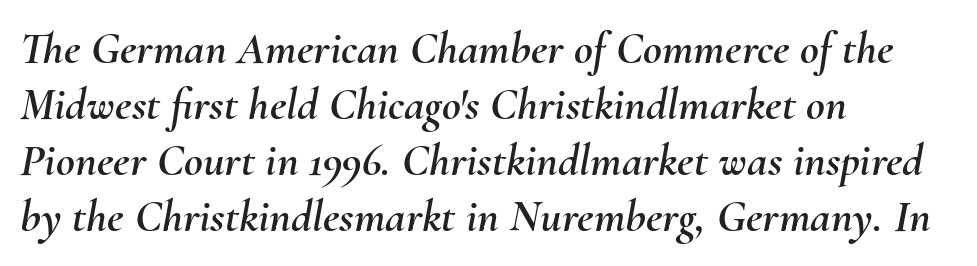
{"italic": "yes", "lean": "right", "slant_degrees": 10, "width": "normal", "stroke_contrast": "medium", "x_height": "small", "monospaced": "no", "underline": "no", "align": "left", "line_spacing_ratio": 1.22, "letter_spacing": "normal", "letter_spacing_em": 0.0, "glyph_px": 46}
